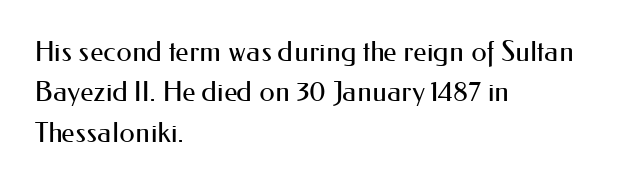
The image shows 28 px regular-weight sans-serif type, upright; set left-aligned, normal line spacing (1.44x), normal letter spacing, not underlined; medium stroke contrast and a small x-height.
